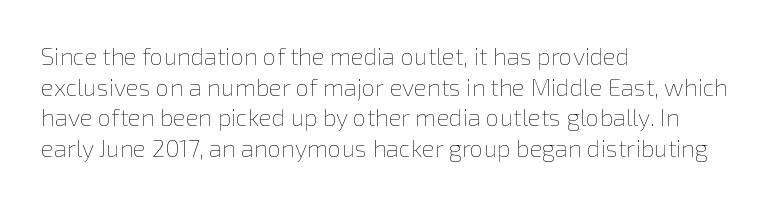
{"italic": "no", "bold": "no", "underline": "no", "align": "left", "line_spacing": "normal", "line_spacing_ratio": 1.28, "letter_spacing": "normal", "letter_spacing_em": 0.0, "glyph_px": 24}
